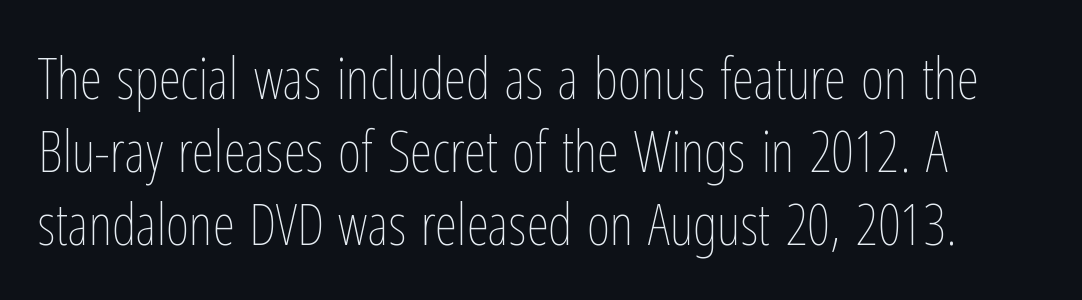
The image shows 57 px thin, condensed type, upright; set normal line spacing (1.28x), normal letter spacing, not underlined; low stroke contrast and a medium x-height.
